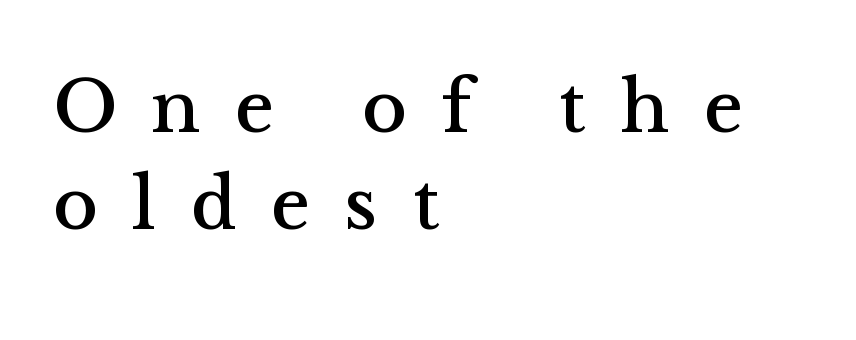
Q: Is the text italic (slanted)? A: No, it is upright.
Q: Is the typeface a serif or a sans-serif typeface? A: Serif.
Q: Is the text underlined? A: No.
Q: How is the paragraph aligned? A: Left-aligned.
Q: Is the spacing between letters normal or unusually wide? A: Unusually wide.
Q: Is the spacing between lines tight, normal or loose? A: Normal.
Q: Width (condensed, normal, or wide)? A: Normal.
Q: Stroke contrast? A: Medium.
Q: x-height? A: Medium.
Q: Monospaced? A: No.
